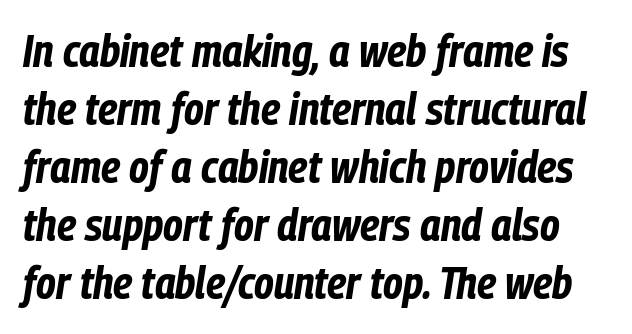
The letterforms sit shoulder to shoulder at normal distance. Type without underlining. Style check: oblique. Successive baselines arrive at the customary interval.
